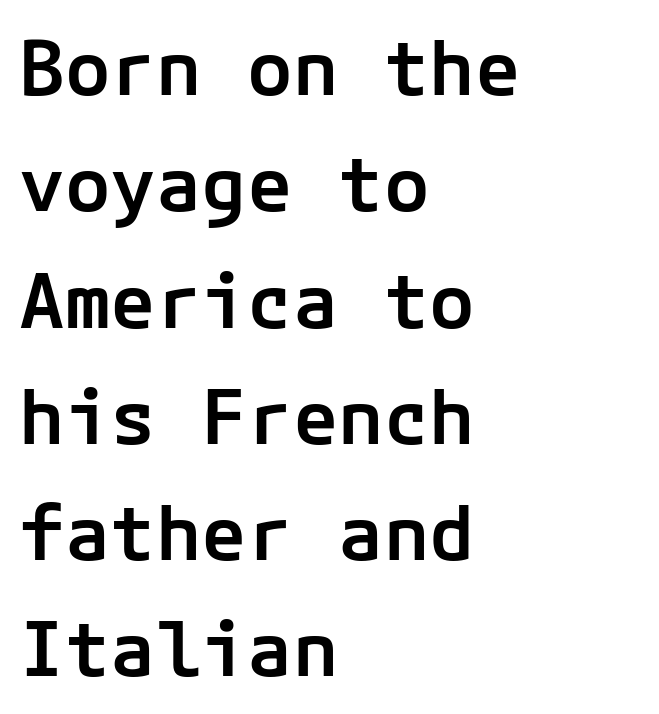
Q: Is the text bold? A: Semi-bold.
Q: Is the text italic (slanted)? A: No, it is upright.
Q: Is the typeface a serif or a sans-serif typeface? A: Sans-serif.
Q: Is the text underlined? A: No.
Q: How is the paragraph aligned? A: Left-aligned.
Q: Is the spacing between letters normal or unusually wide? A: Normal.
Q: Is the spacing between lines tight, normal or loose? A: Normal.
Q: Width (condensed, normal, or wide)? A: Normal.
Q: Stroke contrast? A: Low.
Q: x-height? A: Medium.
